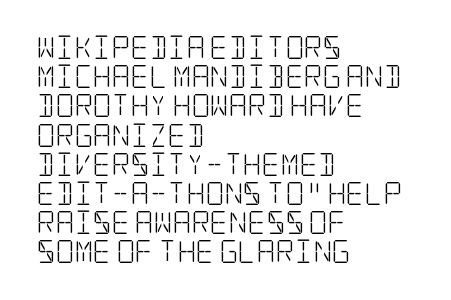
The image shows 23 px text type, upright; set left-aligned, normal line spacing (1.27x), normal letter spacing, not underlined.
